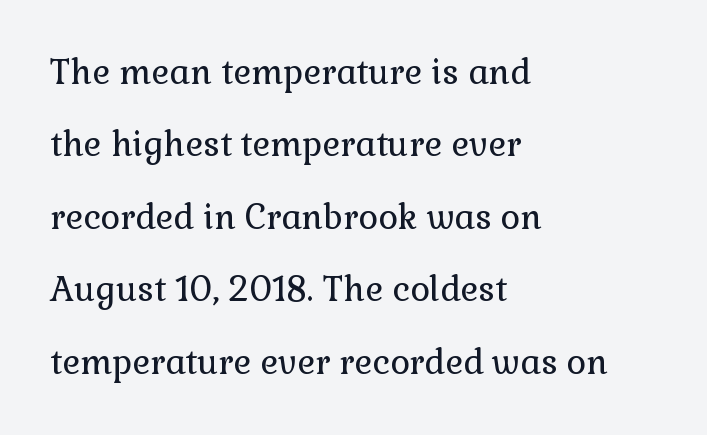
Only glyphs here, with clear space below each row. Every character sits straight up, as roman type does. Rows of type keep a wide berth in the vertical direction. Observe the ordinary spacing: letters are neighbours, not strangers.
